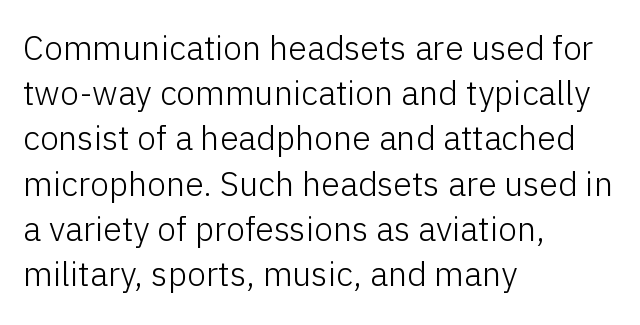
The image shows 34 px light sans-serif type, upright; set left-aligned, normal line spacing (1.33x), normal letter spacing, not underlined; low stroke contrast and a medium x-height.
